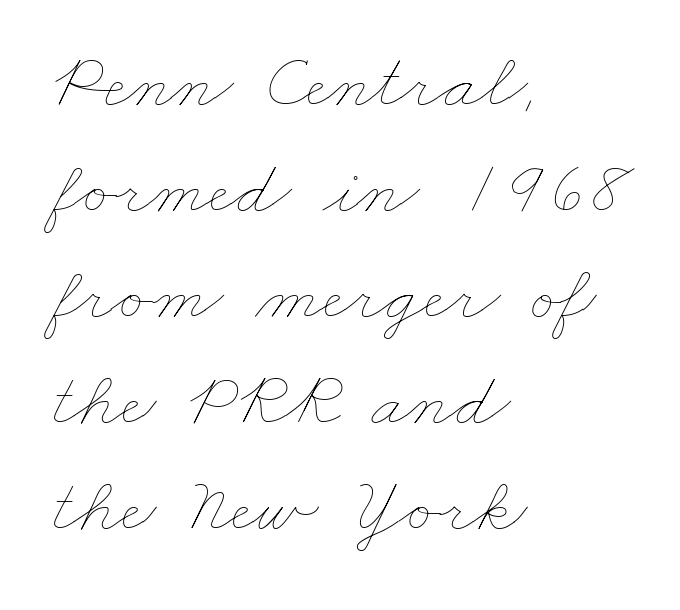
The image shows 78 px thin, wide type; set left-aligned, normal line spacing (1.36x), normal letter spacing, not underlined; low stroke contrast and a small x-height.
